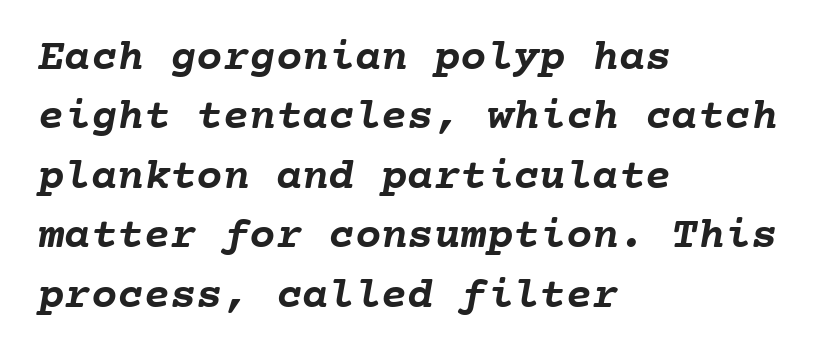
What's the leading like? Ordinary, nothing unusual. The strokes are fattened all the way to bold. Which margin do the lines hug? The left one — the right edge is uneven. Caption: standard tracking, unaltered. The space beneath each line is pristine and unruled. These lines are rendered in a fixed-pitch font.
